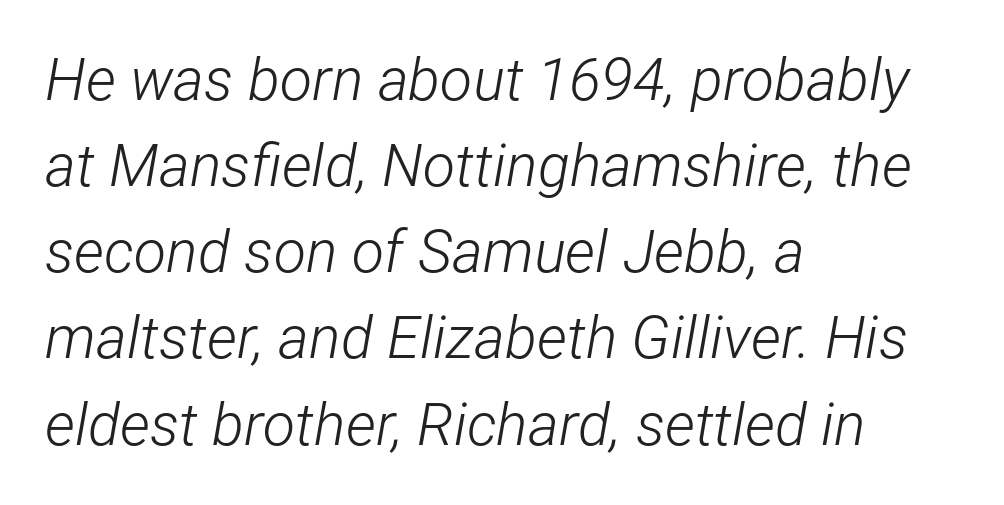
Q: Is the text bold? A: No.
Q: Is the text italic (slanted)? A: Yes, it leans right by about 12 degrees.
Q: Is the text underlined? A: No.
Q: How is the paragraph aligned? A: Left-aligned.
Q: Is the spacing between letters normal or unusually wide? A: Normal.
Q: Is the spacing between lines tight, normal or loose? A: Normal.
Q: Width (condensed, normal, or wide)? A: Condensed.
Q: Stroke contrast? A: Low.
Q: x-height? A: Medium.
Q: Monospaced? A: No.
